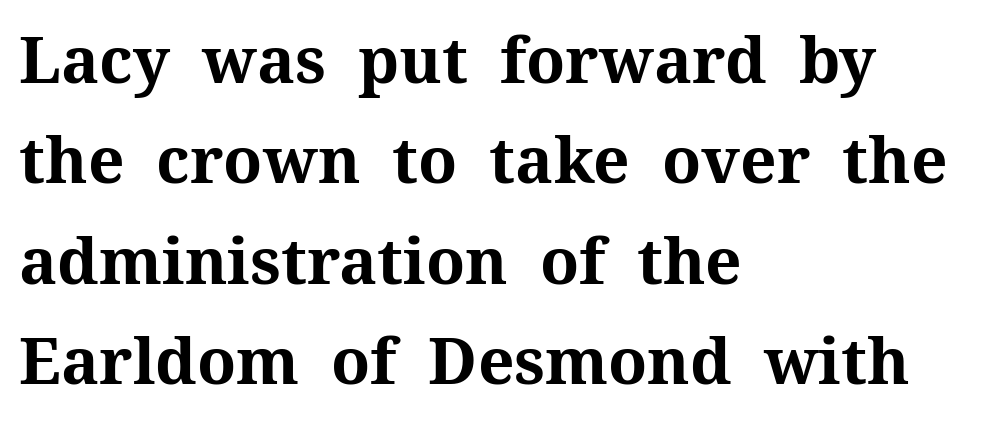
The image shows 64 px bold serif type, upright; set left-aligned, normal line spacing (1.57x), normal letter spacing, not underlined; medium stroke contrast and a medium x-height.
